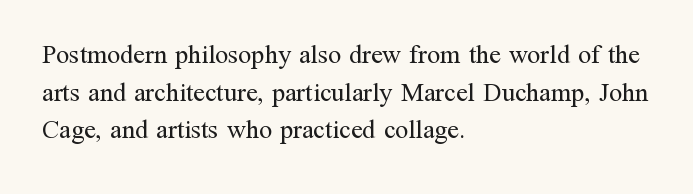
The image shows 26 px text type, upright; set left-aligned, normal line spacing (1.45x), normal letter spacing, not underlined.
